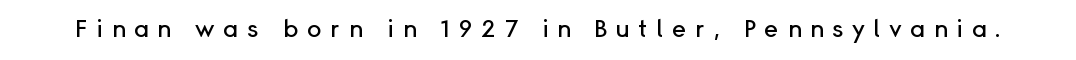
You could only call the tracking loose — the letters float apart. When letters stand straight like this, we call the style roman or upright. Underline: absent.
